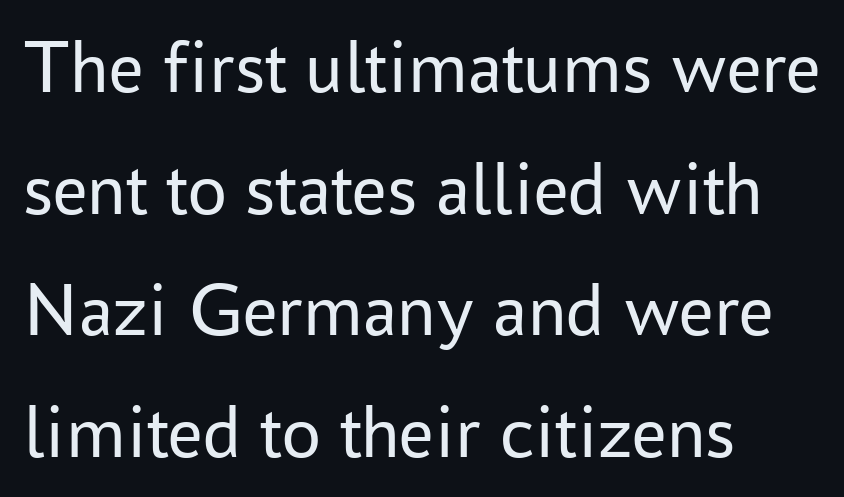
{"serif": "no", "italic": "no", "bold": "no", "weight": "regular", "width": "normal", "stroke_contrast": "low", "x_height": "medium", "monospaced": "no", "underline": "no", "align": "left", "line_spacing": "normal", "line_spacing_ratio": 1.58, "letter_spacing": "normal", "letter_spacing_em": 0.0, "glyph_px": 77}
